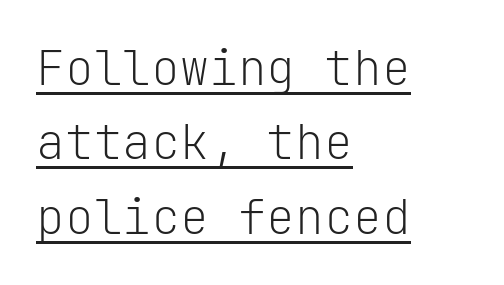
{"serif": "no", "italic": "no", "bold": "no", "weight": "light", "width": "normal", "stroke_contrast": "low", "x_height": "medium", "monospaced": "yes", "underline": "yes", "align": "left", "line_spacing": "normal", "line_spacing_ratio": 1.55, "letter_spacing": "normal", "letter_spacing_em": 0.0, "glyph_px": 48}
